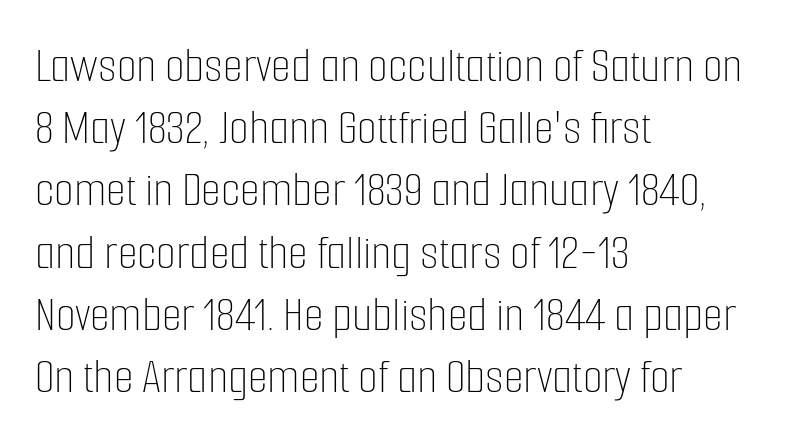
The image shows 51 px thin, condensed type, upright; set left-aligned, line spacing 1.22x, normal letter spacing, not underlined; low stroke contrast and a medium x-height.
